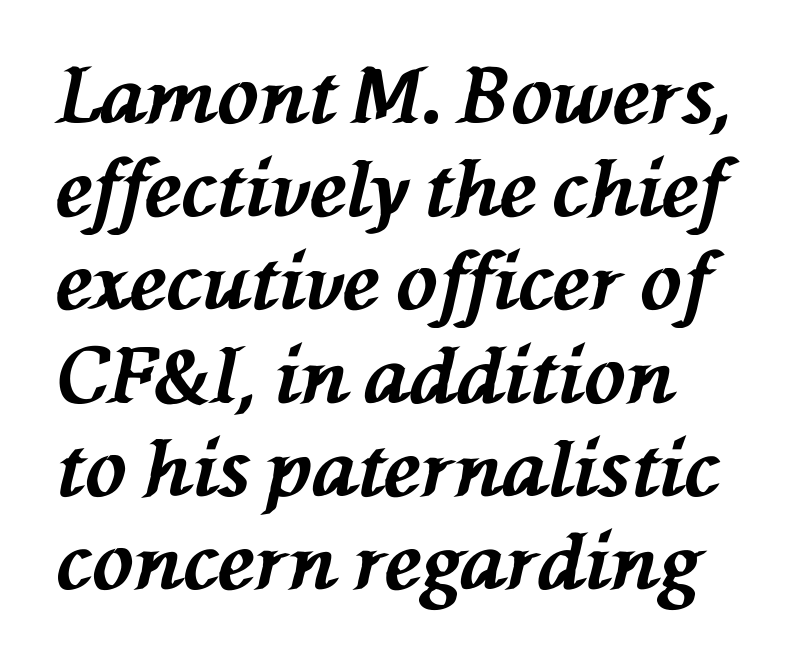
The image shows 77 px bold type, italic (leaning left); set left-aligned, line spacing 1.21x, normal letter spacing, not underlined; medium stroke contrast and a medium x-height.
